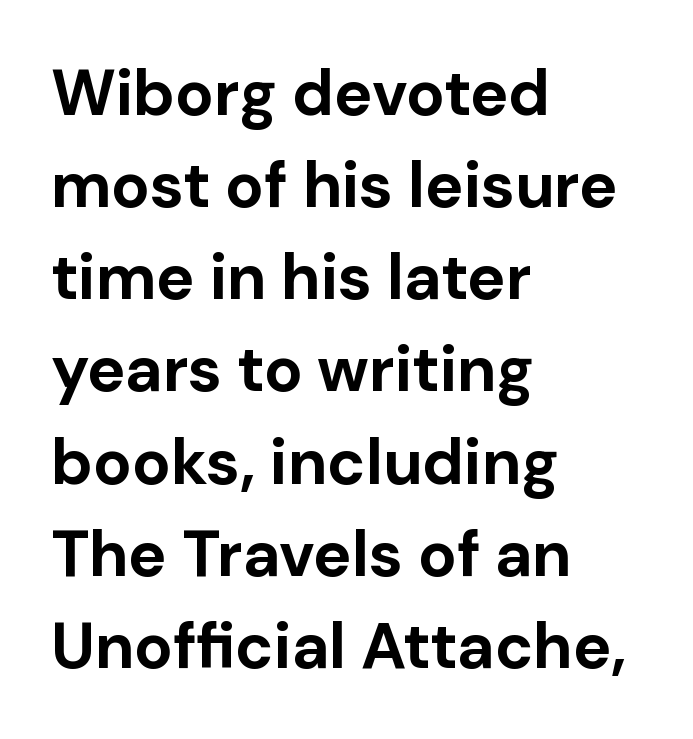
Q: Is the text bold? A: Yes.
Q: Is the text italic (slanted)? A: No, it is upright.
Q: Is the typeface a serif or a sans-serif typeface? A: Sans-serif.
Q: Is the text underlined? A: No.
Q: How is the paragraph aligned? A: Left-aligned.
Q: Is the spacing between letters normal or unusually wide? A: Normal.
Q: Is the spacing between lines tight, normal or loose? A: Normal.
Q: Width (condensed, normal, or wide)? A: Normal.
Q: Stroke contrast? A: Low.
Q: x-height? A: Medium.
Q: Monospaced? A: No.
